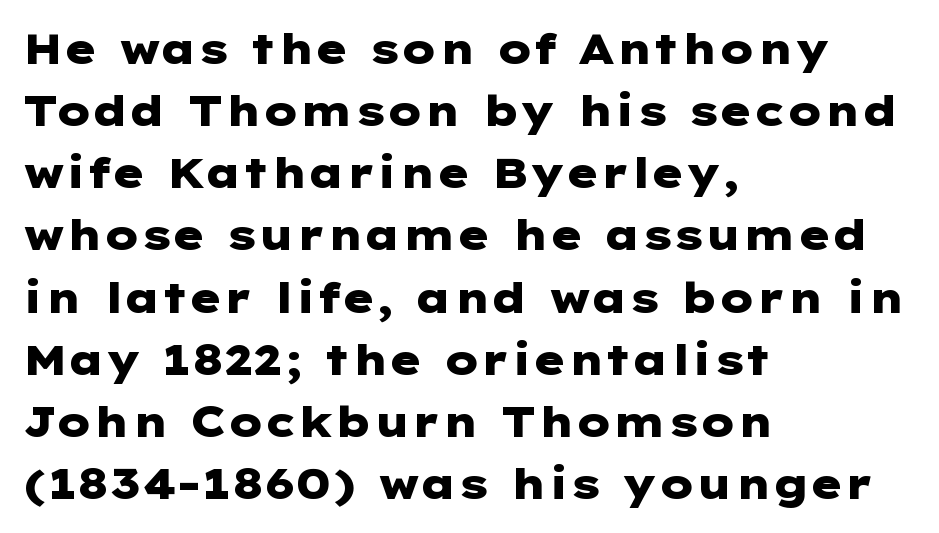
Q: Is the text bold? A: Yes.
Q: Is the text italic (slanted)? A: No, it is upright.
Q: Is the typeface a serif or a sans-serif typeface? A: Sans-serif.
Q: Is the text underlined? A: No.
Q: How is the paragraph aligned? A: Left-aligned.
Q: Is the spacing between letters normal or unusually wide? A: Normal.
Q: Is the spacing between lines tight, normal or loose? A: Normal.
Q: Width (condensed, normal, or wide)? A: Wide.
Q: Stroke contrast? A: Low.
Q: x-height? A: Medium.
